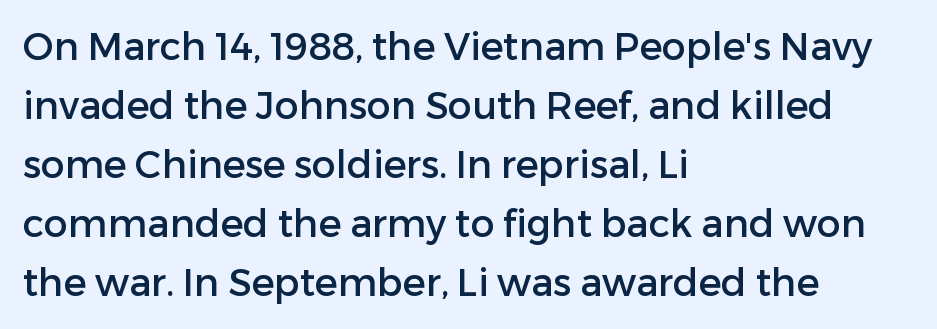
The image shows 38 px sans-serif type, upright; set left-aligned, normal line spacing (1.55x), normal letter spacing, not underlined; low stroke contrast and a medium x-height.
